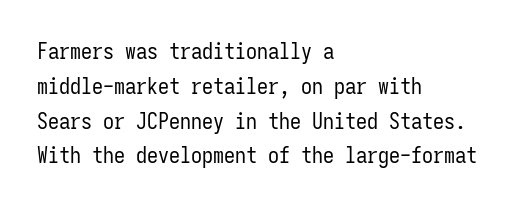
All the whitespace from short lines collects on the right. No extra tracking has been applied to these lines. Characters remain perfectly vertical along every line. The space beneath each line is pristine and unruled. Vertical stems look standard width or narrower in stroke.
